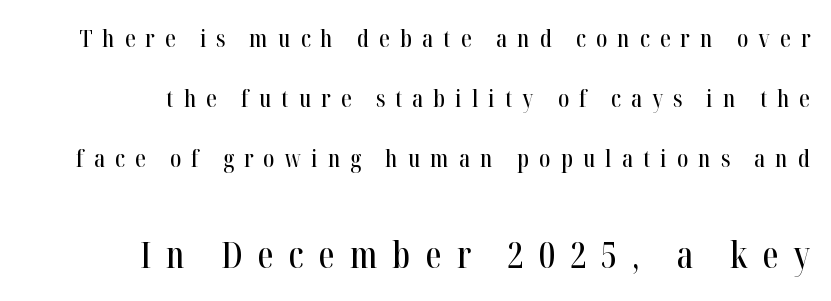
Q: Is the text italic (slanted)? A: No, it is upright.
Q: Is the typeface a serif or a sans-serif typeface? A: Serif.
Q: Is the text underlined? A: No.
Q: How is the paragraph aligned? A: Right-aligned.
Q: Is the spacing between letters normal or unusually wide? A: Unusually wide.
Q: Is the spacing between lines tight, normal or loose? A: Loose.
Q: Which block of text is set in a larger size, the first (top) or the second (bottom)? A: The second (bottom) one.
Q: Width (condensed, normal, or wide)? A: Condensed.
Q: Stroke contrast? A: High.
Q: x-height? A: Medium.
Q: Monospaced? A: No.
